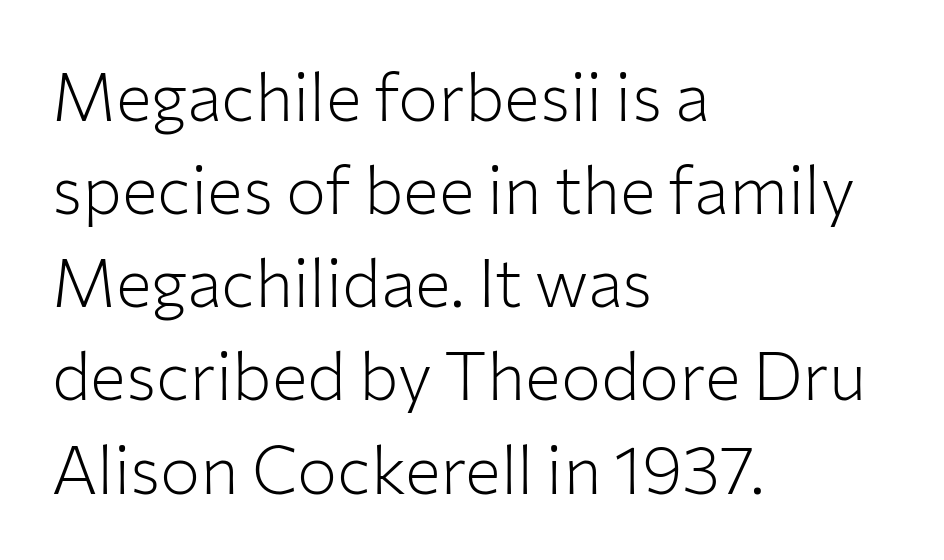
The image shows 67 px light sans-serif type, upright; set left-aligned, normal line spacing (1.39x), normal letter spacing, not underlined; low stroke contrast and a medium x-height.
